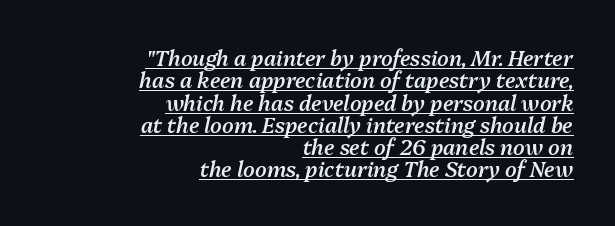
Q: Is the text bold? A: Semi-bold.
Q: Is the text italic (slanted)? A: Yes, it leans right by about 13 degrees.
Q: Is the text underlined? A: Yes.
Q: How is the paragraph aligned? A: Right-aligned.
Q: Is the spacing between letters normal or unusually wide? A: Normal.
Q: Is the spacing between lines tight, normal or loose? A: Tight.
